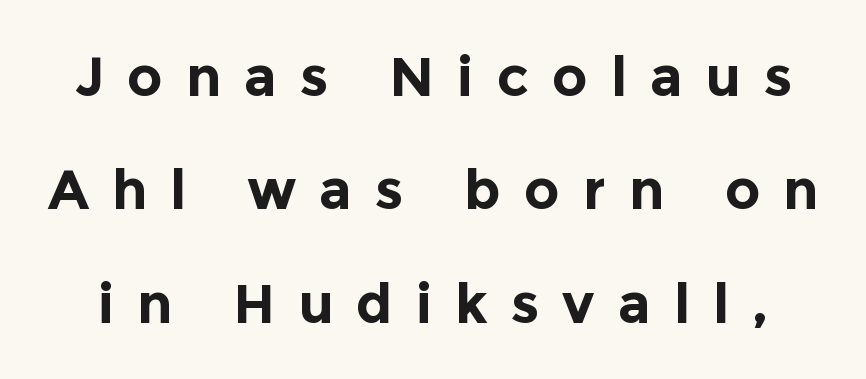
Q: Is the text bold? A: Yes.
Q: Is the text italic (slanted)? A: No, it is upright.
Q: Is the typeface a serif or a sans-serif typeface? A: Sans-serif.
Q: Is the text underlined? A: No.
Q: Is the spacing between letters normal or unusually wide? A: Unusually wide.
Q: Is the spacing between lines tight, normal or loose? A: Loose.
Q: Width (condensed, normal, or wide)? A: Normal.
Q: x-height? A: Medium.
Q: Monospaced? A: No.
